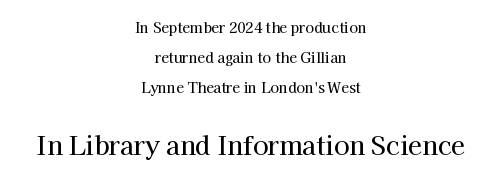
Posture: straight, roman, zero tilt. The space between consecutive lines is lavish. In terms of letterspacing, this is plain default setting. Type size steps up from the first block to the second.
